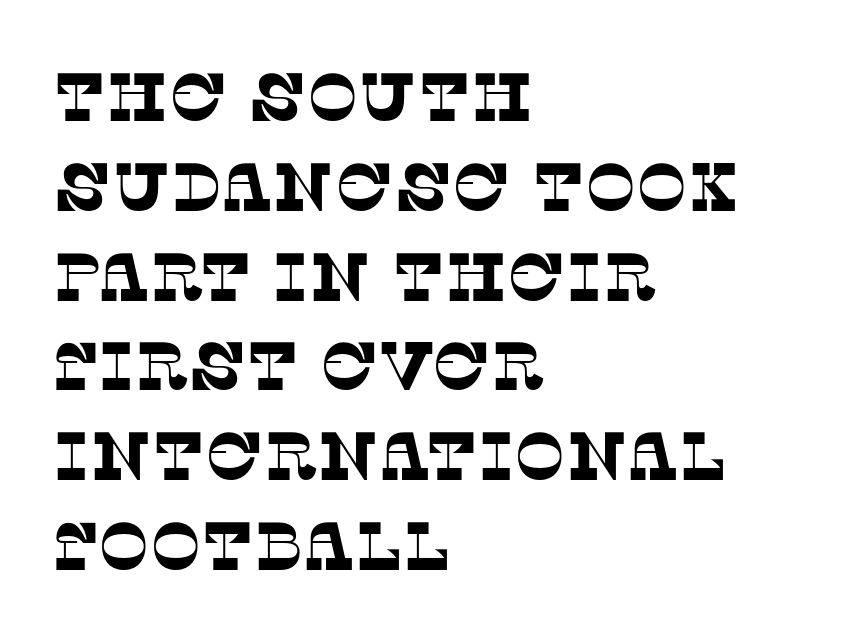
The image shows 68 px serif type; set left-aligned, normal line spacing (1.32x), normal letter spacing, not underlined; low stroke contrast and a large x-height.
